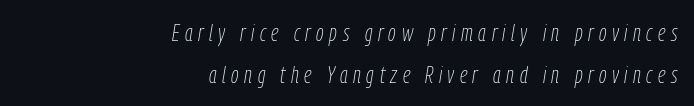
Characters are canted at an angle relative to the baseline's perpendicular. The ragged edge is on the left, which tells us the setting is flush right. No chunkiness to these letters — they're not bold. Just letters on the line, the space beneath them empty.
